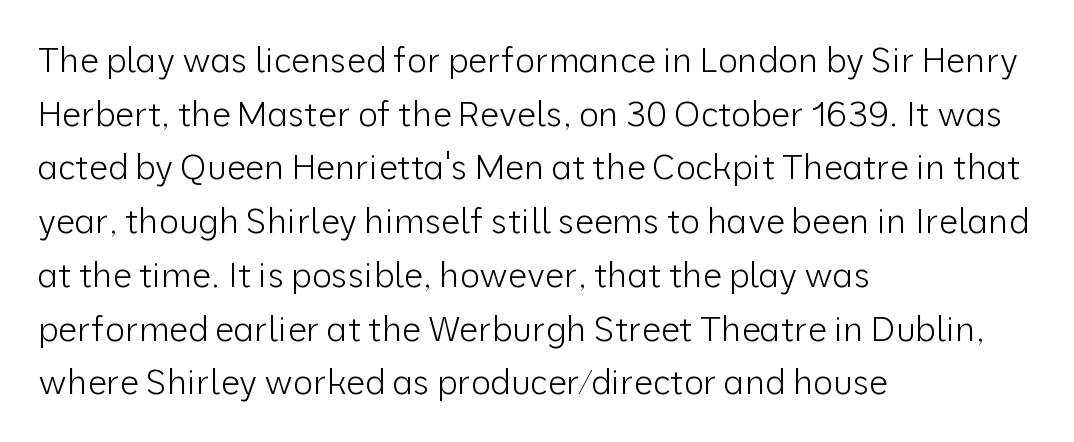
Lines of text with bare space underneath. The lettering holds an erect, upright posture throughout. A typesetter would label this face a sans. Caption: standard tracking, unaltered.
